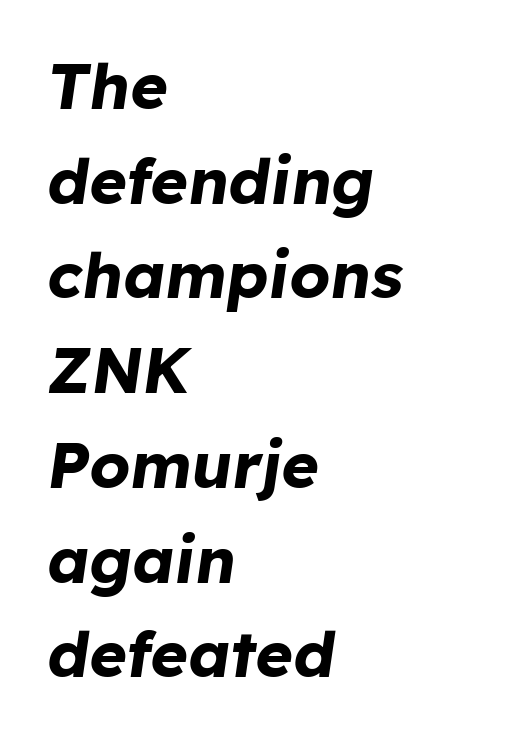
These lines carry a lot of weight — the face is fully bold. Is this a fixed-width face? No — the glyphs have proportional, varying widths. The space between consecutive lines is moderate. Emphasis-style slanted type is in use. The space beneath each line is pristine and unruled. If you drew a ruler down the left edge, every line would touch it.
